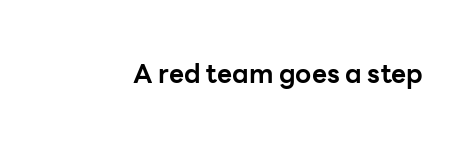
Only glyphs here, with clear space below each row. Rendered with straight, roman letterforms. The glyphs have the mass of a bold cut. Observe the ordinary spacing: letters are neighbours, not strangers.
